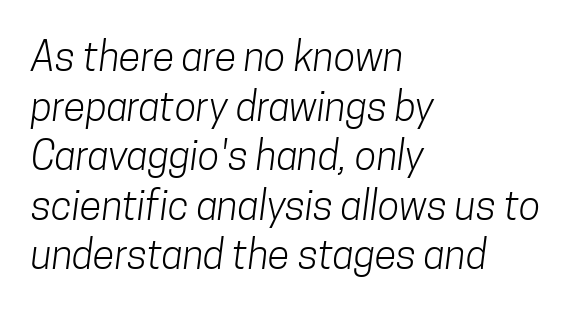
Q: Is the text bold? A: No.
Q: Is the typeface a serif or a sans-serif typeface? A: Sans-serif.
Q: Is the text underlined? A: No.
Q: How is the paragraph aligned? A: Left-aligned.
Q: Is the spacing between letters normal or unusually wide? A: Normal.
Q: Width (condensed, normal, or wide)? A: Condensed.
Q: Stroke contrast? A: Low.
Q: x-height? A: Medium.
Q: Monospaced? A: No.
